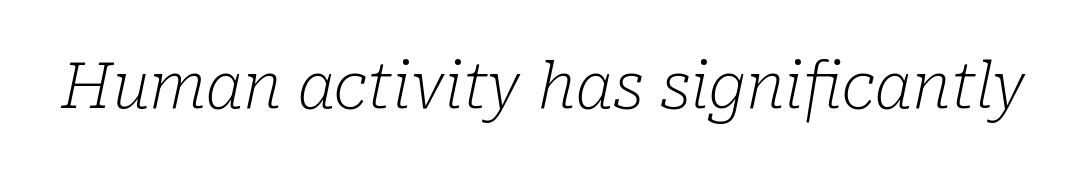
The image shows 63 px light serif type, italic (leaning right); set normal letter spacing, not underlined; low stroke contrast and a medium x-height.
